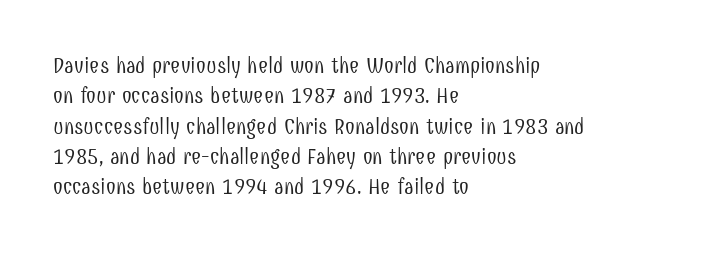
The image shows 22 px text type, upright; set left-aligned, normal line spacing (1.38x), normal letter spacing, not underlined.
